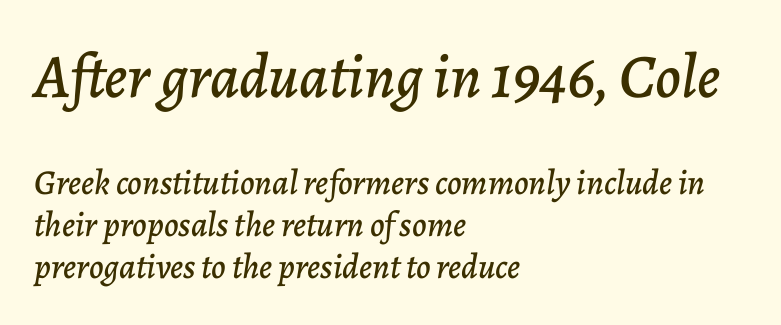
Q: Is the text italic (slanted)? A: Yes, it leans right by about 7 degrees.
Q: Is the text underlined? A: No.
Q: How is the paragraph aligned? A: Left-aligned.
Q: Is the spacing between letters normal or unusually wide? A: Normal.
Q: Which block of text is set in a larger size, the first (top) or the second (bottom)? A: The first (top) one.
Q: Width (condensed, normal, or wide)? A: Normal.
Q: Stroke contrast? A: Low.
Q: x-height? A: Medium.
Q: Monospaced? A: No.
